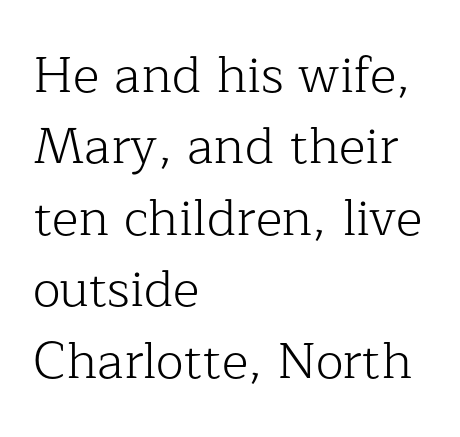
The image shows 51 px light serif type, upright; set left-aligned, normal line spacing (1.4x), normal letter spacing, not underlined; low stroke contrast and a medium x-height.
